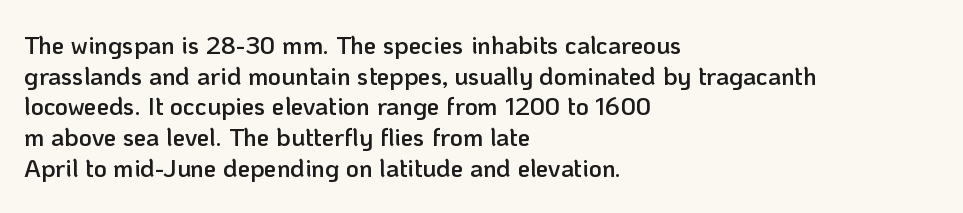
{"italic": "no", "bold": "semi", "underline": "no", "align": "left", "line_spacing_ratio": 1.23, "letter_spacing": "normal", "letter_spacing_em": 0.0, "glyph_px": 25}
